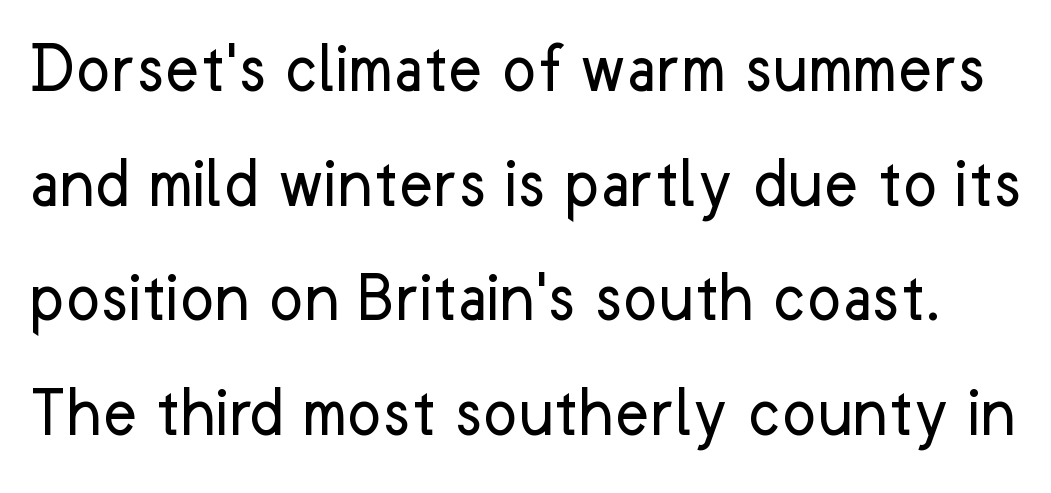
{"serif": "no", "italic": "no", "bold": "no", "weight": "regular", "width": "normal", "stroke_contrast": "low", "x_height": "medium", "monospaced": "no", "underline": "no", "line_spacing": "normal", "line_spacing_ratio": 1.57, "letter_spacing": "normal", "letter_spacing_em": 0.0, "glyph_px": 73}
